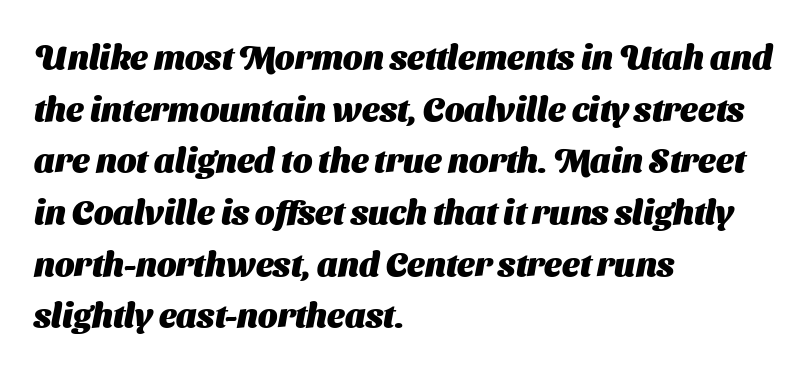
The image shows 34 px heavy sans-serif type; set left-aligned, normal line spacing (1.52x), normal letter spacing, not underlined; medium stroke contrast and a medium x-height.
